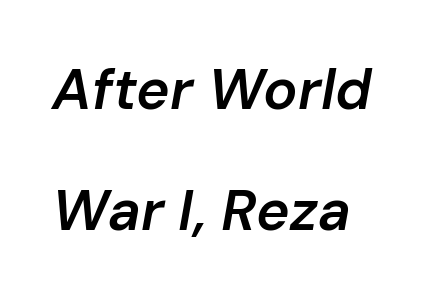
Q: Is the text bold? A: Semi-bold.
Q: Is the text italic (slanted)? A: Yes, it leans right by about 10 degrees.
Q: Is the text underlined? A: No.
Q: Is the spacing between letters normal or unusually wide? A: Normal.
Q: Is the spacing between lines tight, normal or loose? A: Loose.
Q: Width (condensed, normal, or wide)? A: Normal.
Q: Stroke contrast? A: Low.
Q: x-height? A: Medium.
Q: Monospaced? A: No.
